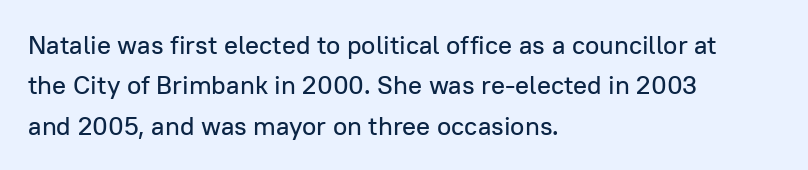
Q: Is the text italic (slanted)? A: No, it is upright.
Q: Is the text underlined? A: No.
Q: How is the paragraph aligned? A: Left-aligned.
Q: Is the spacing between letters normal or unusually wide? A: Normal.
Q: Is the spacing between lines tight, normal or loose? A: Normal.
